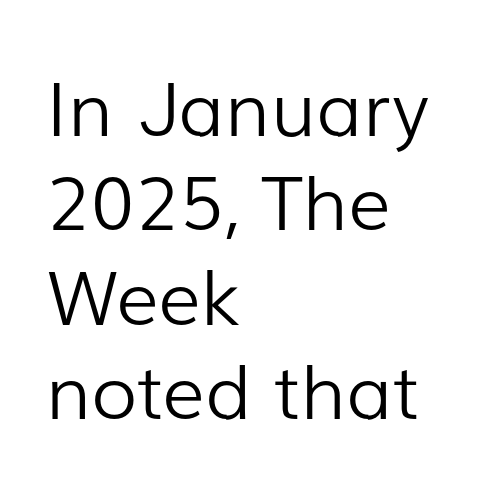
The letters stand upright; this is a roman face. A classic flush-left, rag-right setting is used for this passage. Unbolded letterforms with no extra heft. Varying glyph widths throughout — classic text-font behaviour.
